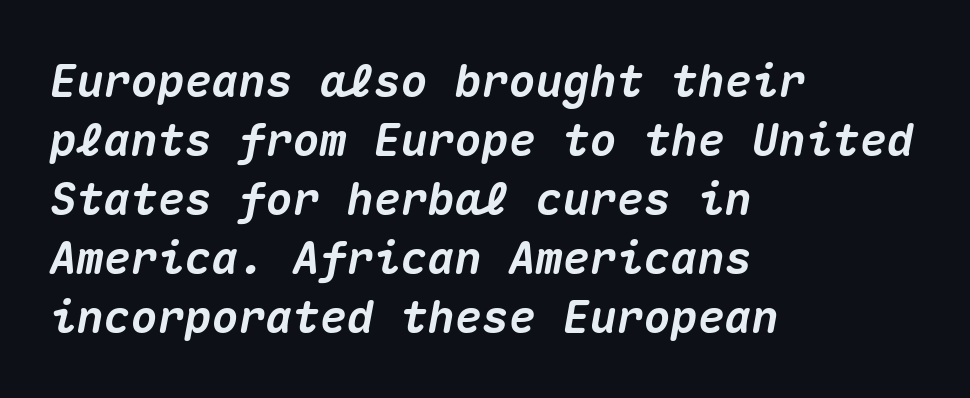
{"italic": "yes", "lean": "right", "slant_degrees": 10, "bold": "yes", "weight": "heavy", "width": "normal", "stroke_contrast": "medium", "x_height": "medium", "monospaced": "yes", "underline": "no", "align": "left", "line_spacing": "normal", "line_spacing_ratio": 1.31, "letter_spacing": "normal", "letter_spacing_em": 0.0, "glyph_px": 45}
